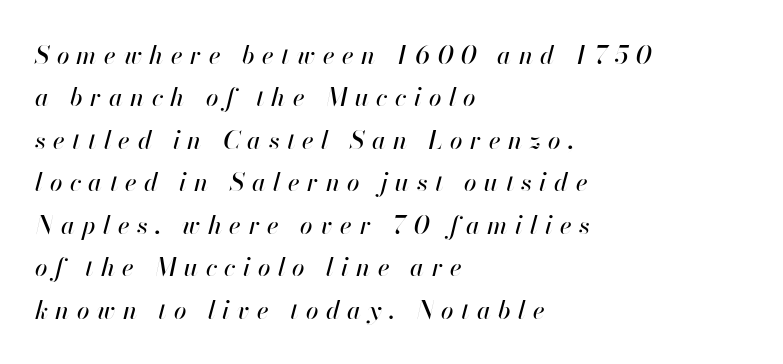
The image shows 25 px text type, italic (leaning right); set left-aligned, normal line spacing (1.7x), unusually wide letter spacing (+0.3 em), not underlined.
